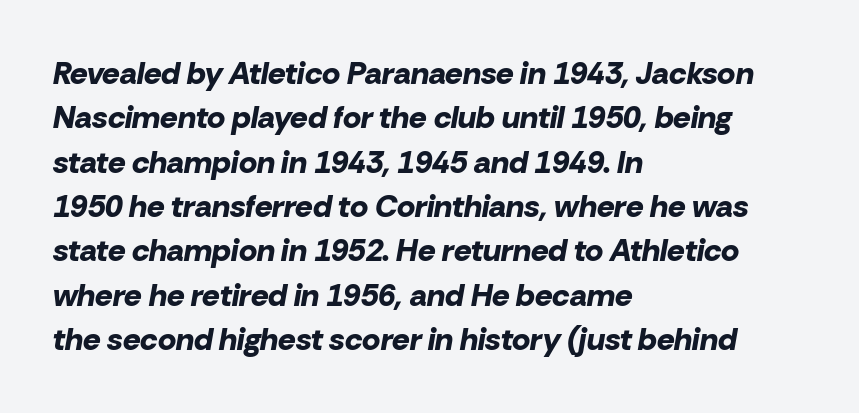
Q: Is the text bold? A: Yes.
Q: Is the text italic (slanted)? A: Yes, it leans right by about 10 degrees.
Q: Is the text underlined? A: No.
Q: How is the paragraph aligned? A: Left-aligned.
Q: Is the spacing between letters normal or unusually wide? A: Normal.
Q: Is the spacing between lines tight, normal or loose? A: Normal.
Q: Width (condensed, normal, or wide)? A: Normal.
Q: Stroke contrast? A: Low.
Q: x-height? A: Medium.
Q: Monospaced? A: No.
